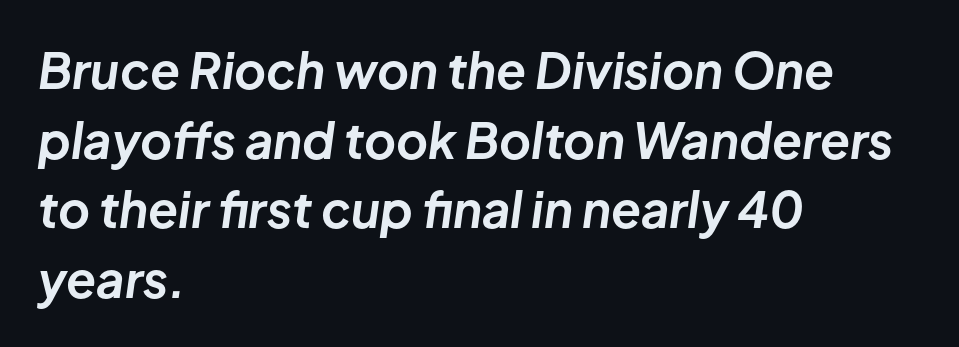
{"italic": "yes", "lean": "right", "slant_degrees": 8, "bold": "yes", "weight": "bold", "width": "normal", "stroke_contrast": "low", "x_height": "medium", "monospaced": "no", "underline": "no", "align": "left", "line_spacing": "normal", "line_spacing_ratio": 1.42, "letter_spacing": "normal", "letter_spacing_em": 0.0, "glyph_px": 49}
